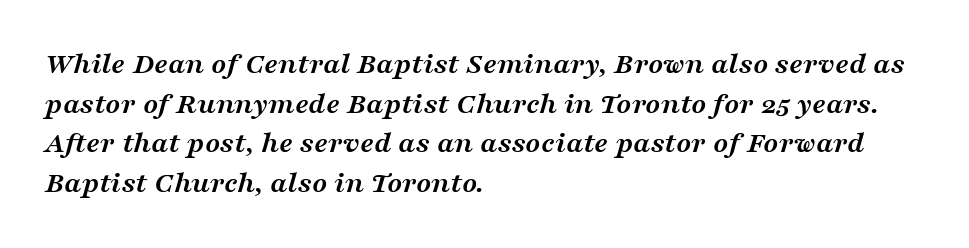
{"serif": "yes", "italic": "yes", "lean": "right", "slant_degrees": 16, "bold": "yes", "weight": "semibold", "width": "wide", "stroke_contrast": "medium", "x_height": "medium", "monospaced": "no", "underline": "no", "align": "left", "line_spacing": "normal", "line_spacing_ratio": 1.28, "letter_spacing": "normal", "letter_spacing_em": 0.0, "glyph_px": 31}
